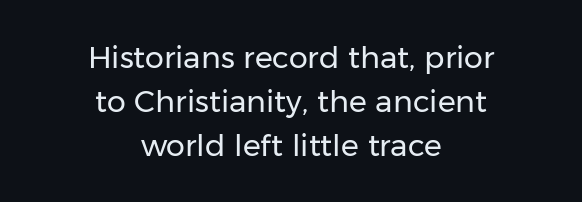
What stands out about the letter spacing? Nothing — it is the standard amount. Horizontal alignment here is central, giving a formal, balanced look. Descenders hang freely into open space. Here the designer chose a conventional face with non-uniform glyph widths. Type style note: lacks serifs. Ascenders rise straight up at ninety degrees.
